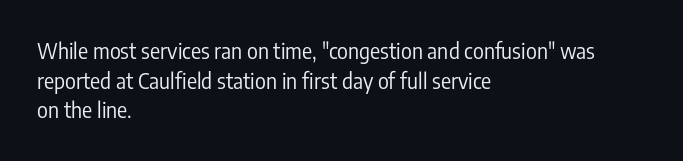
{"italic": "no", "bold": "no", "underline": "no", "align": "left", "line_spacing": "normal", "line_spacing_ratio": 1.41, "letter_spacing": "normal", "letter_spacing_em": 0.0, "glyph_px": 21}
